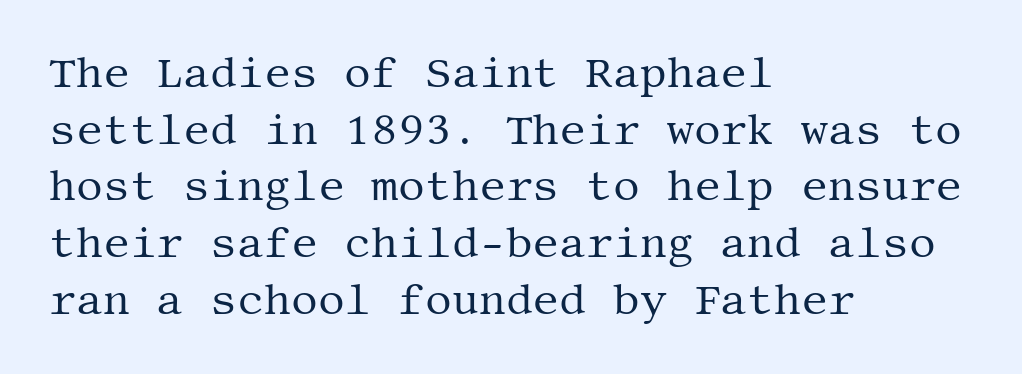
{"serif": "yes", "italic": "no", "bold": "no", "weight": "regular", "width": "normal", "stroke_contrast": "medium", "x_height": "large", "underline": "no", "align": "left", "line_spacing": "normal", "line_spacing_ratio": 1.35, "letter_spacing": "normal", "letter_spacing_em": 0.0, "glyph_px": 42}
